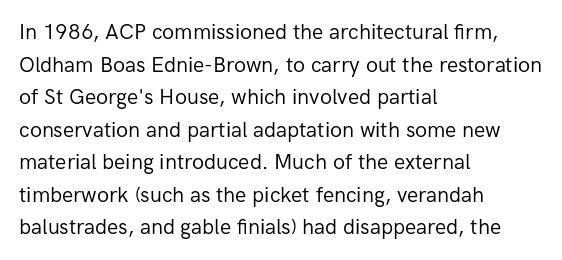
Q: Is the text bold? A: No.
Q: Is the text italic (slanted)? A: No, it is upright.
Q: Is the text underlined? A: No.
Q: How is the paragraph aligned? A: Left-aligned.
Q: Is the spacing between letters normal or unusually wide? A: Normal.
Q: Is the spacing between lines tight, normal or loose? A: Normal.
